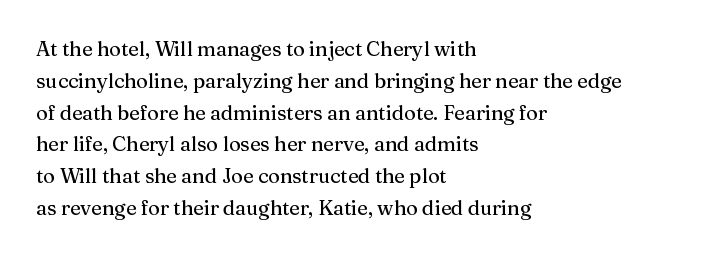
Q: Is the text italic (slanted)? A: No, it is upright.
Q: Is the text underlined? A: No.
Q: How is the paragraph aligned? A: Left-aligned.
Q: Is the spacing between letters normal or unusually wide? A: Normal.
Q: Is the spacing between lines tight, normal or loose? A: Normal.
